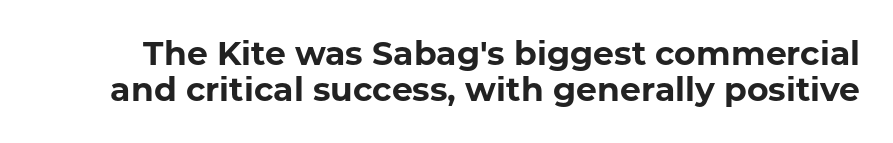
The image shows 33 px bold sans-serif type, upright; set tight line spacing (1.08x), normal letter spacing, not underlined; low stroke contrast and a medium x-height.
